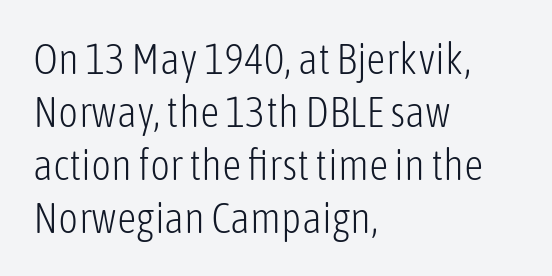
{"serif": "no", "italic": "no", "bold": "no", "weight": "light", "width": "condensed", "stroke_contrast": "low", "x_height": "medium", "monospaced": "no", "underline": "no", "align": "left", "line_spacing_ratio": 1.23, "letter_spacing": "normal", "letter_spacing_em": 0.0, "glyph_px": 43}
